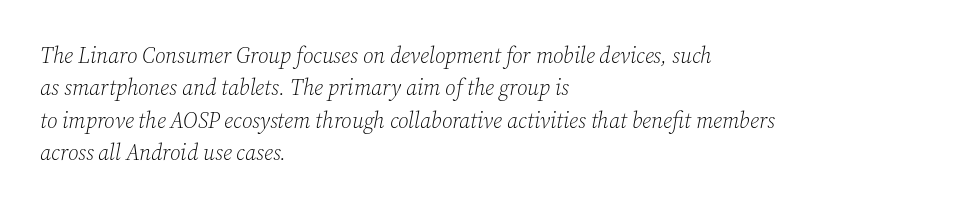
The image shows 22 px text type, italic (leaning right); set left-aligned, normal line spacing (1.47x), normal letter spacing, not underlined.
